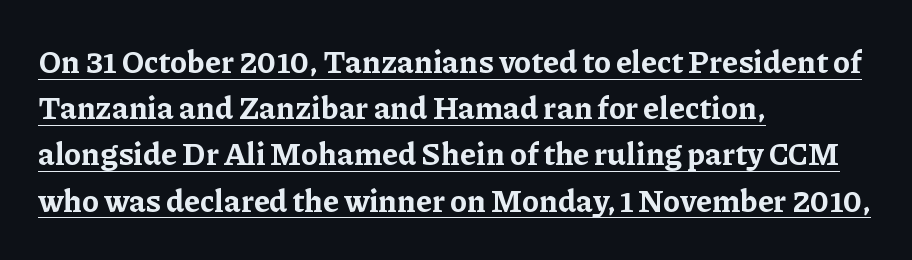
The image shows 31 px bold serif type, upright; set left-aligned, normal line spacing (1.49x), normal letter spacing, underlined; low stroke contrast and a medium x-height.
